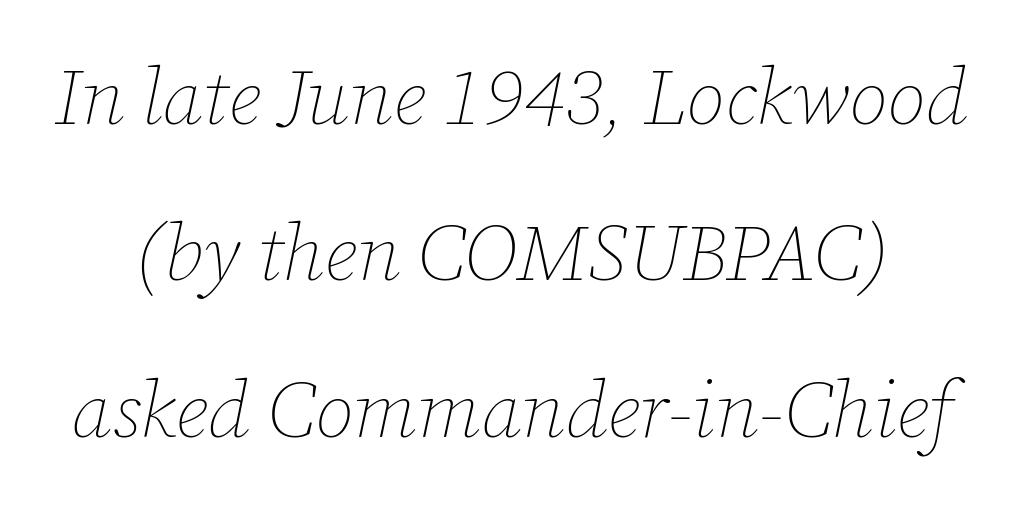
{"italic": "yes", "lean": "right", "slant_degrees": 12, "bold": "no", "weight": "thin", "width": "normal", "stroke_contrast": "low", "x_height": "medium", "monospaced": "no", "underline": "no", "line_spacing": "loose", "line_spacing_ratio": 1.98, "letter_spacing": "normal", "letter_spacing_em": 0.0, "glyph_px": 79}
